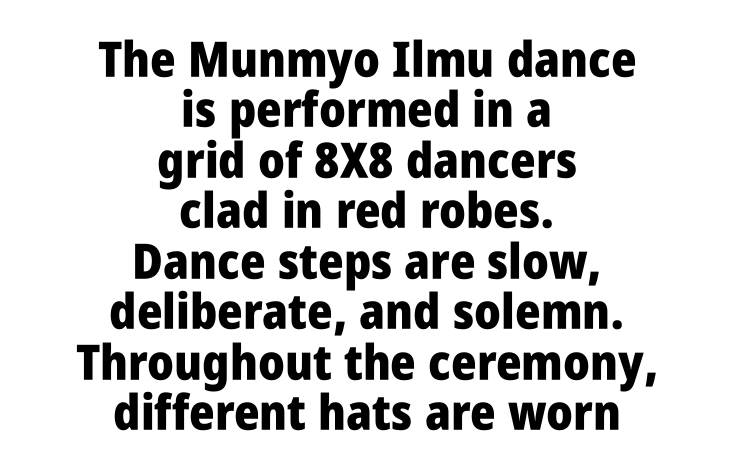
{"serif": "no", "italic": "no", "bold": "yes", "weight": "heavy", "width": "condensed", "stroke_contrast": "low", "x_height": "large", "monospaced": "no", "underline": "no", "align": "center", "line_spacing": "tight", "line_spacing_ratio": 1.03, "letter_spacing": "normal", "letter_spacing_em": 0.0, "glyph_px": 49}
